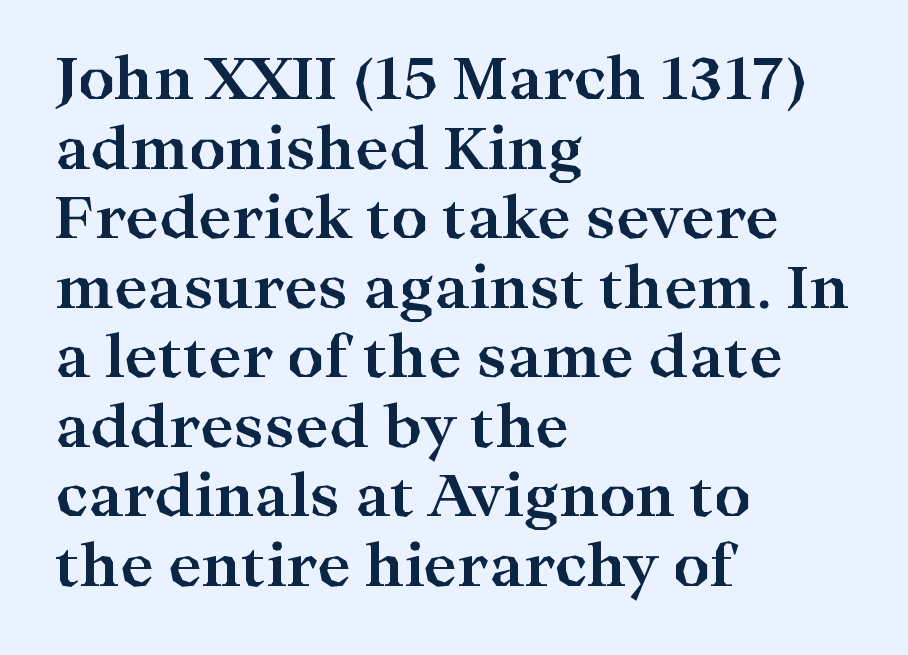
{"serif": "yes", "italic": "no", "bold": "yes", "weight": "bold", "width": "wide", "stroke_contrast": "high", "x_height": "medium", "monospaced": "no", "underline": "no", "align": "left", "line_spacing_ratio": 1.22, "letter_spacing": "normal", "letter_spacing_em": 0.0, "glyph_px": 57}
